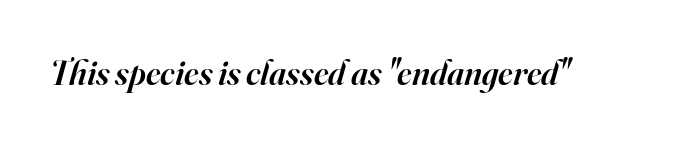
Q: Is the text bold? A: Semi-bold.
Q: Is the text italic (slanted)? A: Yes, it leans right by about 16 degrees.
Q: Is the typeface a serif or a sans-serif typeface? A: Serif.
Q: Is the text underlined? A: No.
Q: Is the spacing between letters normal or unusually wide? A: Normal.
Q: Width (condensed, normal, or wide)? A: Normal.
Q: Stroke contrast? A: High.
Q: x-height? A: Small.
Q: Monospaced? A: No.
